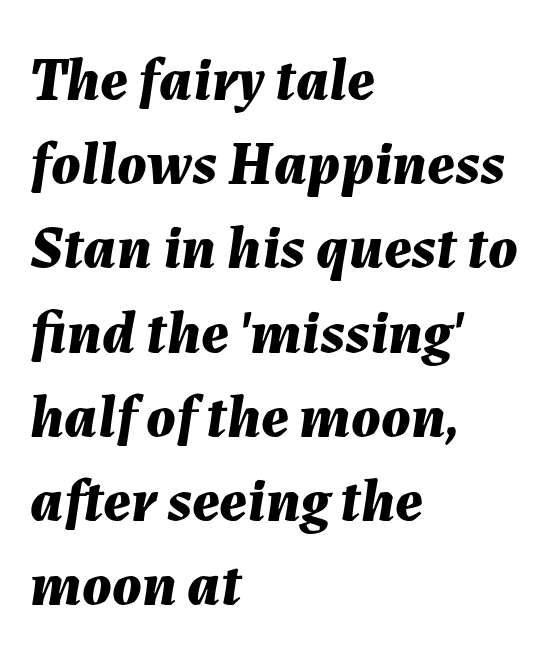
The passage shown is typed in a proportional face where columns would drift. Students, note that the glyphs here touch the page at normal intervals. Its strokes are broad and dark, the hallmark of bold type. A classic flush-left, rag-right setting is used for this passage.
